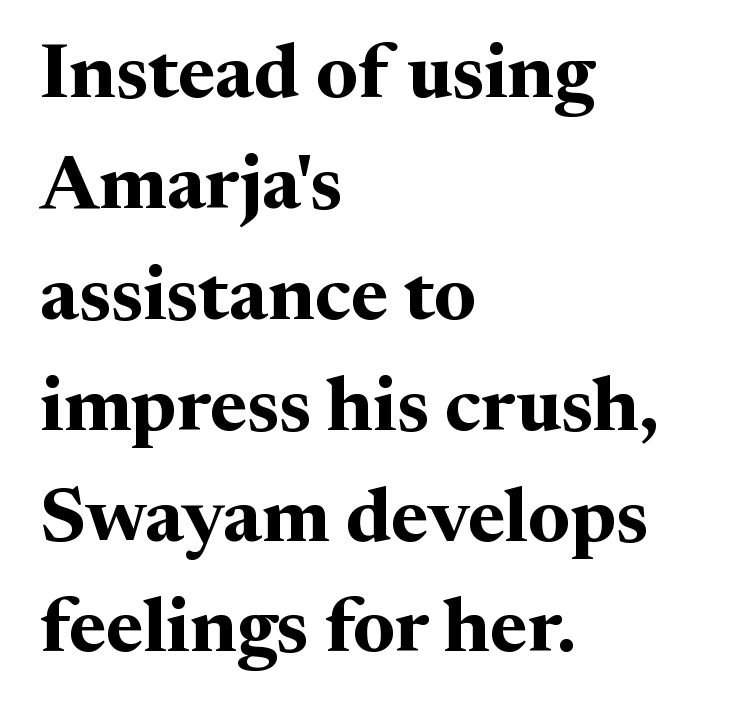
{"serif": "yes", "italic": "no", "bold": "yes", "weight": "bold", "width": "normal", "stroke_contrast": "medium", "x_height": "medium", "monospaced": "no", "underline": "no", "align": "left", "line_spacing": "normal", "line_spacing_ratio": 1.44, "letter_spacing": "normal", "letter_spacing_em": 0.0, "glyph_px": 77}
